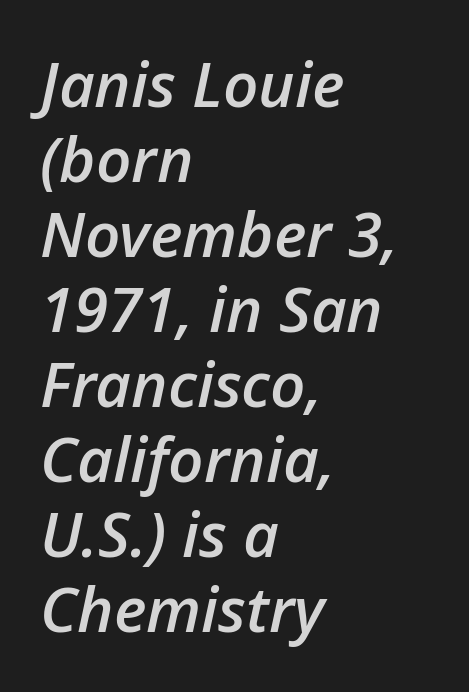
Q: Is the text bold? A: Semi-bold.
Q: Is the text italic (slanted)? A: Yes, it leans right by about 12 degrees.
Q: Is the text underlined? A: No.
Q: How is the paragraph aligned? A: Left-aligned.
Q: Is the spacing between letters normal or unusually wide? A: Normal.
Q: Width (condensed, normal, or wide)? A: Normal.
Q: Stroke contrast? A: Low.
Q: x-height? A: Medium.
Q: Monospaced? A: No.
